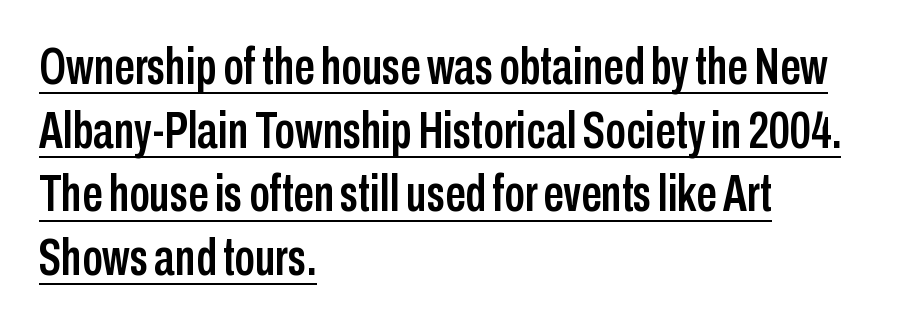
Q: Is the text italic (slanted)? A: No, it is upright.
Q: Is the typeface a serif or a sans-serif typeface? A: Sans-serif.
Q: Is the text underlined? A: Yes.
Q: How is the paragraph aligned? A: Left-aligned.
Q: Is the spacing between letters normal or unusually wide? A: Normal.
Q: Is the spacing between lines tight, normal or loose? A: Normal.
Q: Width (condensed, normal, or wide)? A: Condensed.
Q: Stroke contrast? A: Low.
Q: x-height? A: Medium.
Q: Monospaced? A: No.
